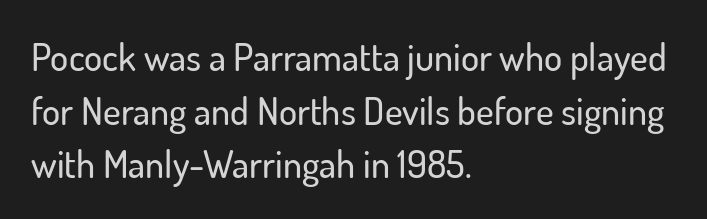
In CSS terms this would be text-align: left. The vertical gap from one line to the next is medium. The area under the type is left untouched. Every stem runs plumb, perpendicular to the baseline.
